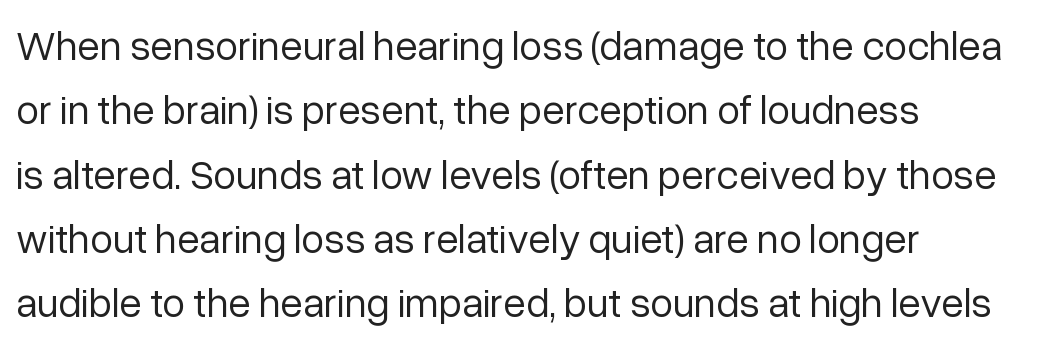
{"serif": "no", "italic": "no", "bold": "no", "weight": "regular", "width": "normal", "stroke_contrast": "low", "x_height": "medium", "monospaced": "no", "underline": "no", "align": "left", "line_spacing": "normal", "line_spacing_ratio": 1.57, "letter_spacing": "normal", "letter_spacing_em": 0.0, "glyph_px": 41}
